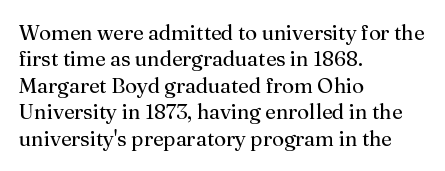
{"italic": "no", "bold": "no", "underline": "no", "align": "left", "line_spacing": "normal", "line_spacing_ratio": 1.26, "letter_spacing": "normal", "letter_spacing_em": 0.0, "glyph_px": 21}
